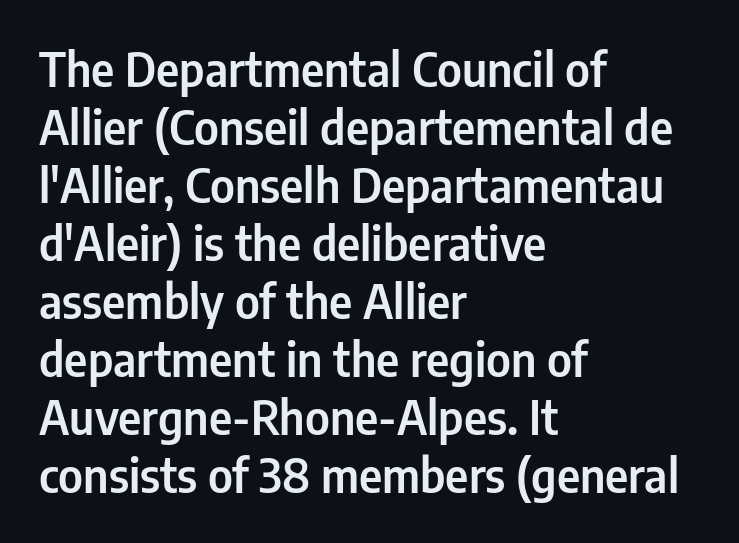
Q: Is the text italic (slanted)? A: No, it is upright.
Q: Is the typeface a serif or a sans-serif typeface? A: Sans-serif.
Q: Is the text underlined? A: No.
Q: How is the paragraph aligned? A: Left-aligned.
Q: Is the spacing between letters normal or unusually wide? A: Normal.
Q: Is the spacing between lines tight, normal or loose? A: Normal.
Q: Width (condensed, normal, or wide)? A: Condensed.
Q: Stroke contrast? A: Low.
Q: x-height? A: Medium.
Q: Monospaced? A: No.
